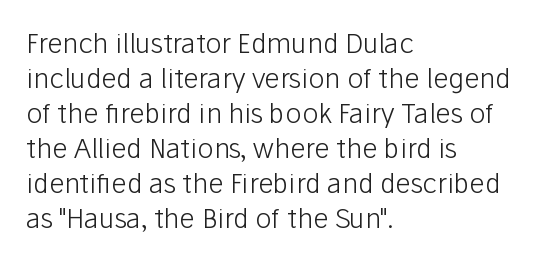
Q: Is the text bold? A: No.
Q: Is the text italic (slanted)? A: No, it is upright.
Q: Is the text underlined? A: No.
Q: How is the paragraph aligned? A: Left-aligned.
Q: Is the spacing between letters normal or unusually wide? A: Normal.
Q: Is the spacing between lines tight, normal or loose? A: Normal.
